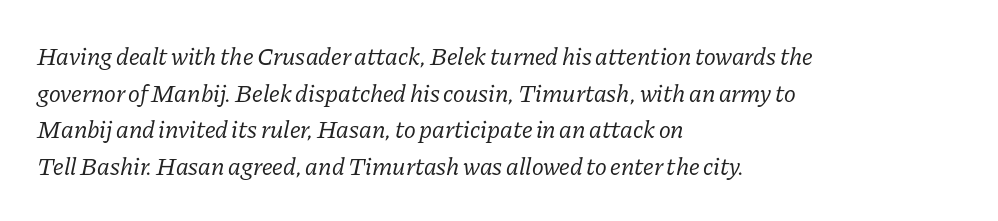
{"italic": "yes", "lean": "right", "slant_degrees": 11, "bold": "no", "underline": "no", "align": "left", "line_spacing": "normal", "line_spacing_ratio": 1.47, "letter_spacing": "normal", "letter_spacing_em": 0.0, "glyph_px": 25}
